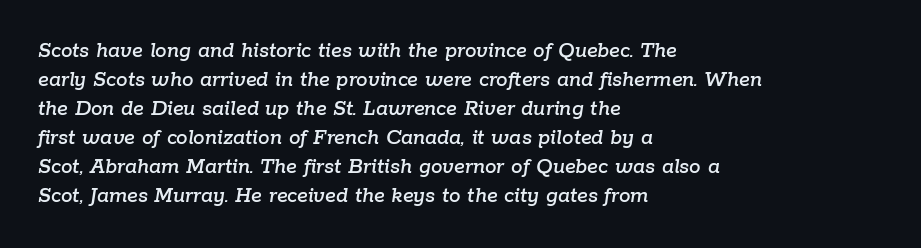
The image shows 23 px text type, italic (leaning right); set left-aligned, normal line spacing (1.26x), normal letter spacing, not underlined.
